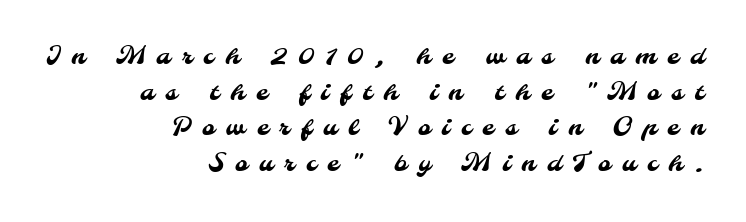
A typesetter would call this leading conventional body-copy spacing. Line endings align vertically; line beginnings do not. Each row of text sits above clean, open space. This sample uses expanded letter spacing, leaving extra air between glyphs.
